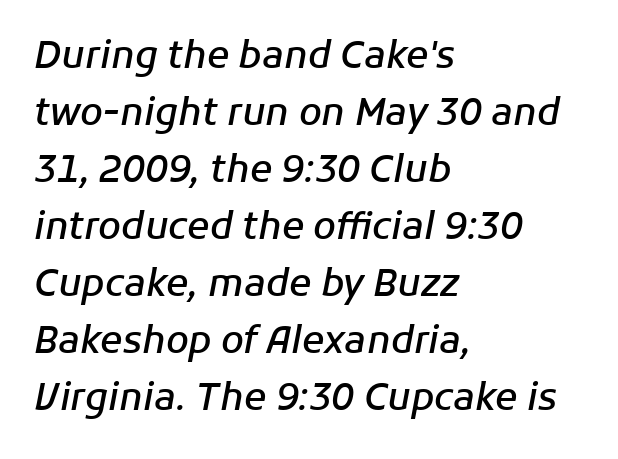
{"italic": "yes", "lean": "right", "slant_degrees": 11, "bold": "semi", "weight": "semibold", "width": "normal", "stroke_contrast": "low", "x_height": "medium", "monospaced": "no", "underline": "no", "align": "left", "line_spacing": "normal", "line_spacing_ratio": 1.54, "letter_spacing": "normal", "letter_spacing_em": 0.0, "glyph_px": 37}
